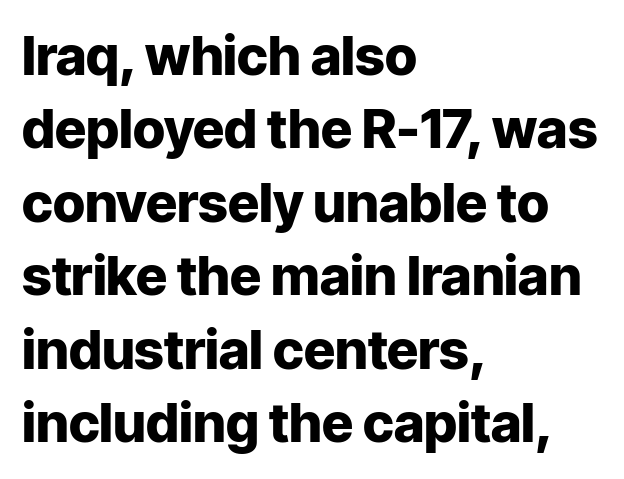
The image shows 54 px heavy sans-serif type, upright; set left-aligned, normal line spacing (1.36x), normal letter spacing, not underlined; low stroke contrast and a medium x-height.
